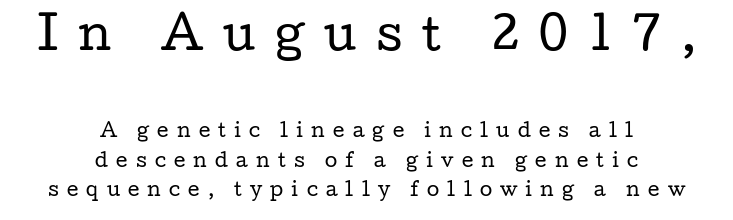
Q: Is the text bold? A: No.
Q: Is the text italic (slanted)? A: No, it is upright.
Q: Is the typeface a serif or a sans-serif typeface? A: Serif.
Q: Is the text underlined? A: No.
Q: How is the paragraph aligned? A: Centered.
Q: Is the spacing between letters normal or unusually wide? A: Unusually wide.
Q: Is the spacing between lines tight, normal or loose? A: Normal.
Q: Which block of text is set in a larger size, the first (top) or the second (bottom)? A: The first (top) one.
Q: Width (condensed, normal, or wide)? A: Wide.
Q: Stroke contrast? A: Low.
Q: x-height? A: Medium.
Q: Monospaced? A: No.
